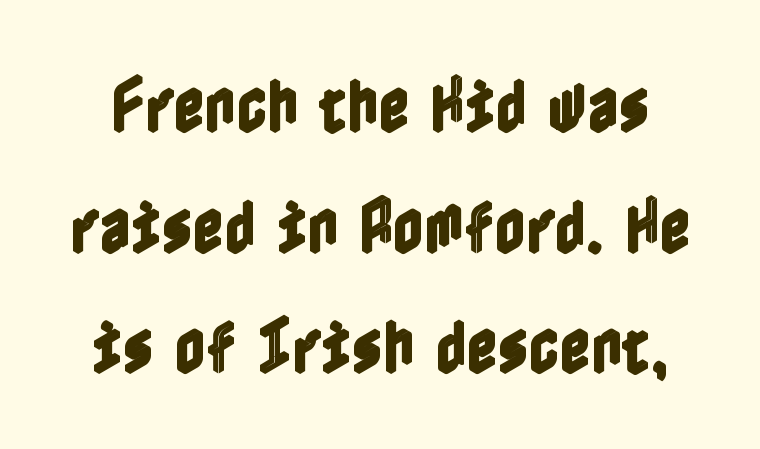
The image shows 60 px condensed type, upright; set loose line spacing (2.01x), normal letter spacing, not underlined; a medium x-height.
